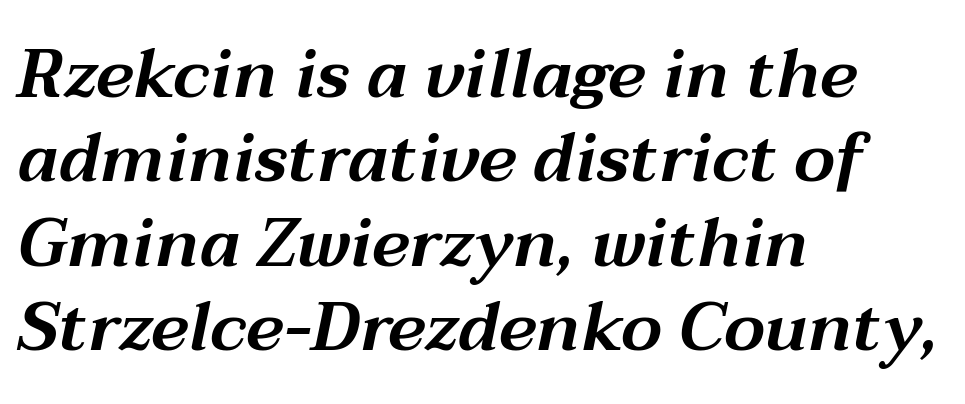
The image shows 68 px wide type, italic (leaning right); set left-aligned, line spacing 1.24x, normal letter spacing, not underlined; medium stroke contrast and a medium x-height.
